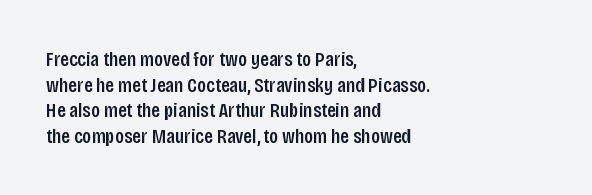
Q: Is the text italic (slanted)? A: No, it is upright.
Q: Is the text underlined? A: No.
Q: How is the paragraph aligned? A: Left-aligned.
Q: Is the spacing between letters normal or unusually wide? A: Normal.
